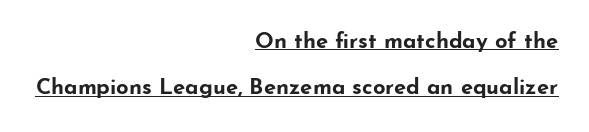
The image shows 22 px bold type, upright; set right-aligned, loose line spacing (2.11x), normal letter spacing, underlined.
